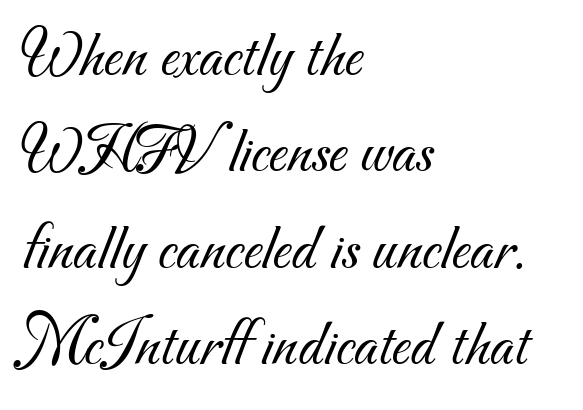
{"serif": "no", "bold": "no", "weight": "light", "width": "normal", "stroke_contrast": "medium", "x_height": "small", "monospaced": "no", "underline": "no", "align": "left", "line_spacing": "normal", "line_spacing_ratio": 1.44, "letter_spacing": "normal", "letter_spacing_em": 0.0, "glyph_px": 67}
